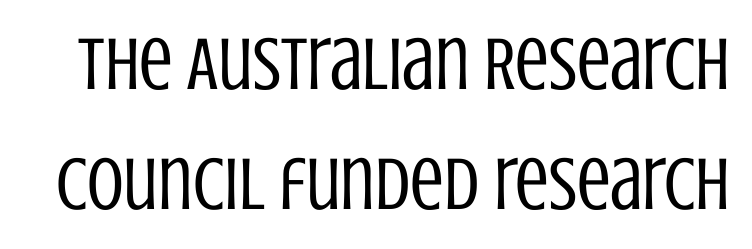
Is this a sans? Yes — the strokes have no serifs. Ordinary non-slanted type is in use. The passage shown is not bold in any degree. Here the glyphs are tracked normally, forming tight word shapes. Beneath every word, the page is bare. You could not count columns in this text — the font is proportionally spaced.
